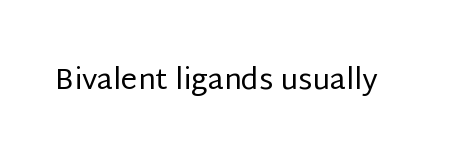
{"serif": "no", "italic": "no", "bold": "no", "weight": "regular", "width": "normal", "stroke_contrast": "low", "x_height": "large", "monospaced": "no", "underline": "no", "letter_spacing": "normal", "letter_spacing_em": 0.0, "glyph_px": 29}
